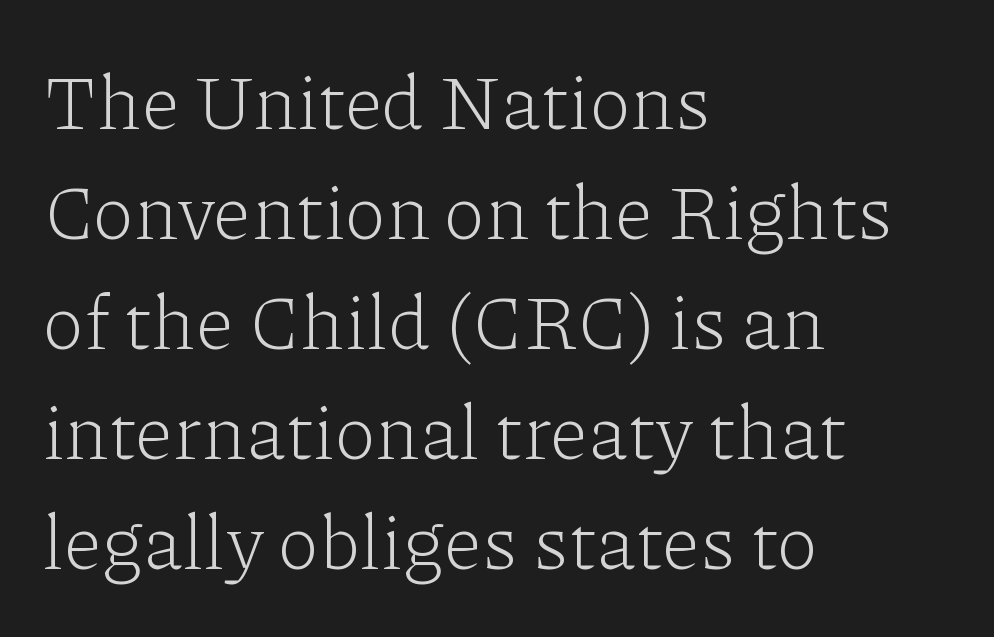
{"serif": "yes", "italic": "no", "bold": "no", "weight": "light", "width": "normal", "stroke_contrast": "low", "x_height": "medium", "monospaced": "no", "underline": "no", "align": "left", "line_spacing": "normal", "line_spacing_ratio": 1.43, "letter_spacing": "normal", "letter_spacing_em": 0.0, "glyph_px": 77}
